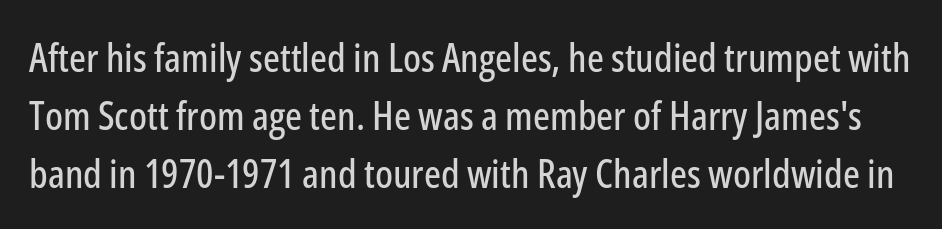
{"serif": "no", "italic": "no", "width": "condensed", "stroke_contrast": "low", "x_height": "medium", "monospaced": "no", "underline": "no", "line_spacing": "normal", "line_spacing_ratio": 1.45, "letter_spacing": "normal", "letter_spacing_em": 0.0, "glyph_px": 40}
